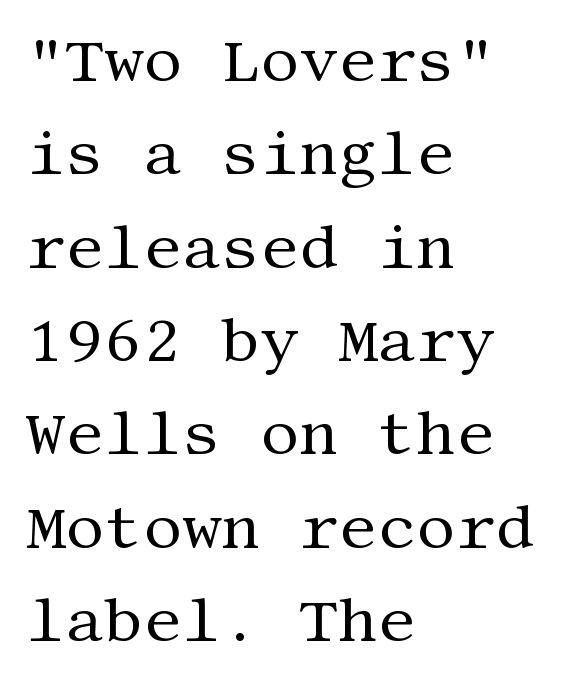
The image shows 61 px regular-weight serif type, upright; set left-aligned, normal line spacing (1.53x), normal letter spacing, not underlined; medium stroke contrast and a large x-height.
